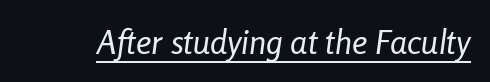
Q: Is the text bold? A: No.
Q: Is the text italic (slanted)? A: Yes, it leans right by about 8 degrees.
Q: Is the text underlined? A: Yes.
Q: Is the spacing between letters normal or unusually wide? A: Normal.
Q: Width (condensed, normal, or wide)? A: Condensed.
Q: Stroke contrast? A: Low.
Q: x-height? A: Medium.
Q: Monospaced? A: No.
